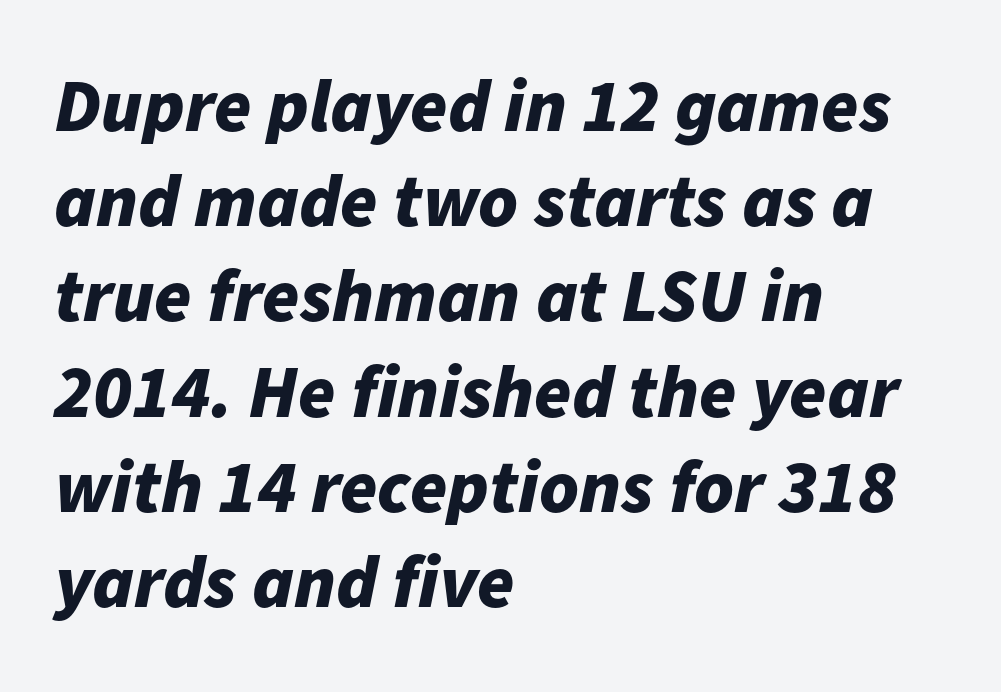
The image shows 75 px bold type, italic (leaning right); set left-aligned, normal line spacing (1.27x), normal letter spacing, not underlined; low stroke contrast and a medium x-height.
